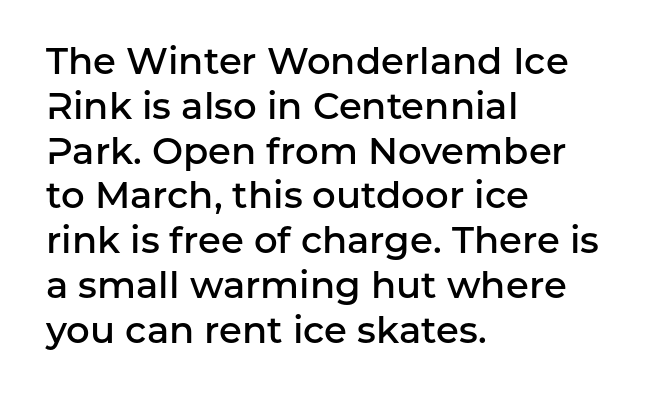
Q: Is the text bold? A: Semi-bold.
Q: Is the text italic (slanted)? A: No, it is upright.
Q: Is the typeface a serif or a sans-serif typeface? A: Sans-serif.
Q: Is the text underlined? A: No.
Q: How is the paragraph aligned? A: Left-aligned.
Q: Is the spacing between letters normal or unusually wide? A: Normal.
Q: Width (condensed, normal, or wide)? A: Normal.
Q: Stroke contrast? A: Low.
Q: x-height? A: Medium.
Q: Monospaced? A: No.
